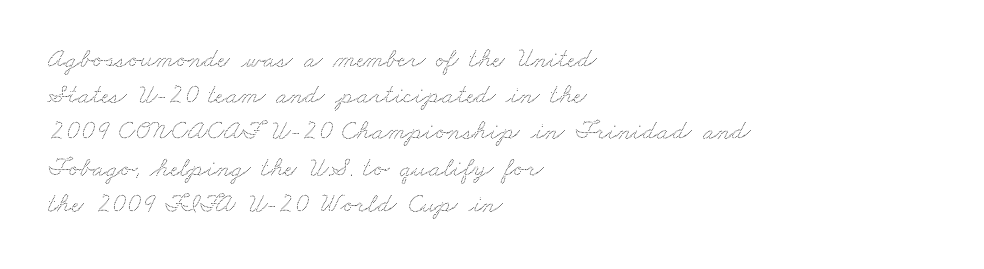
Q: Is the text underlined? A: No.
Q: How is the paragraph aligned? A: Left-aligned.
Q: Is the spacing between letters normal or unusually wide? A: Normal.
Q: Is the spacing between lines tight, normal or loose? A: Normal.
